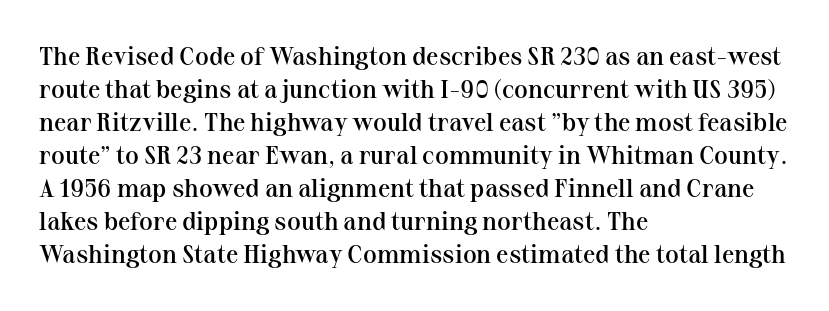
Is the letter spacing exaggerated? No — it looks like the ordinary default. The text block is weighted toward the left margin, trailing off unevenly rightward. Anything drawn beneath the words? Only blank space. The passage shown stacks its lines at a standard gap.
